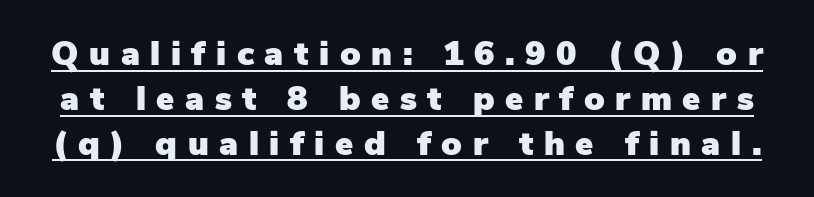
The image shows 34 px sans-serif type, upright; set normal line spacing (1.32x), unusually wide letter spacing (+0.31 em), underlined; low stroke contrast and a medium x-height.
